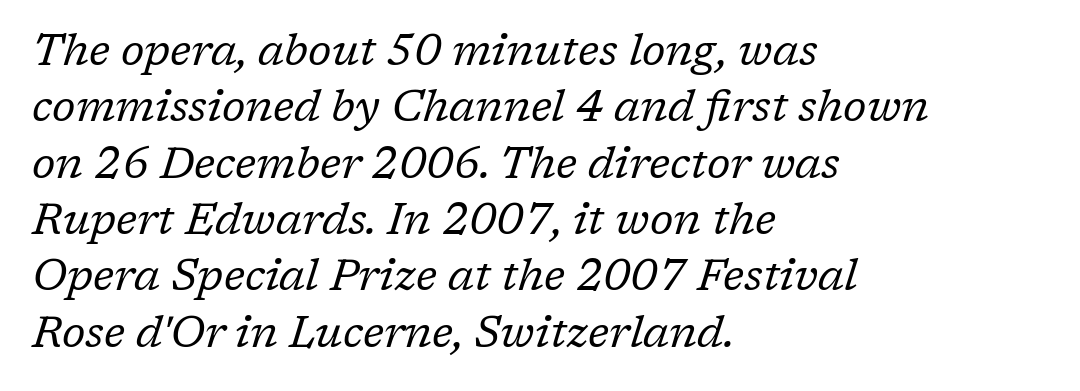
Q: Is the text bold? A: No.
Q: Is the text italic (slanted)? A: Yes, it leans right by about 17 degrees.
Q: Is the typeface a serif or a sans-serif typeface? A: Serif.
Q: Is the text underlined? A: No.
Q: How is the paragraph aligned? A: Left-aligned.
Q: Is the spacing between letters normal or unusually wide? A: Normal.
Q: Is the spacing between lines tight, normal or loose? A: Normal.
Q: Width (condensed, normal, or wide)? A: Normal.
Q: Stroke contrast? A: Low.
Q: x-height? A: Medium.
Q: Monospaced? A: No.
